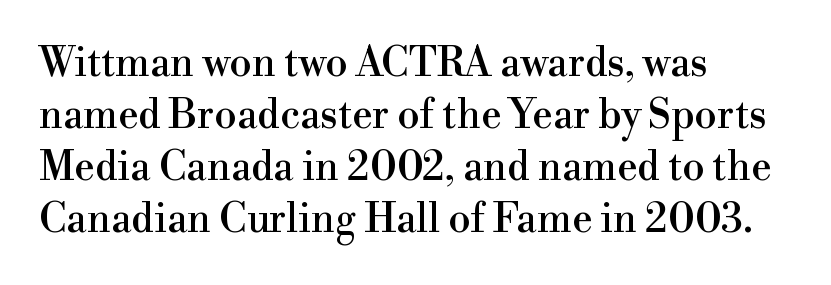
The font's upright variant was chosen for this text. Note the varied advance widths — an 'i' is clearly narrower than an 'm'. Regular leading. The foot of each line stays bare and open. Layout note: lines flush left.
